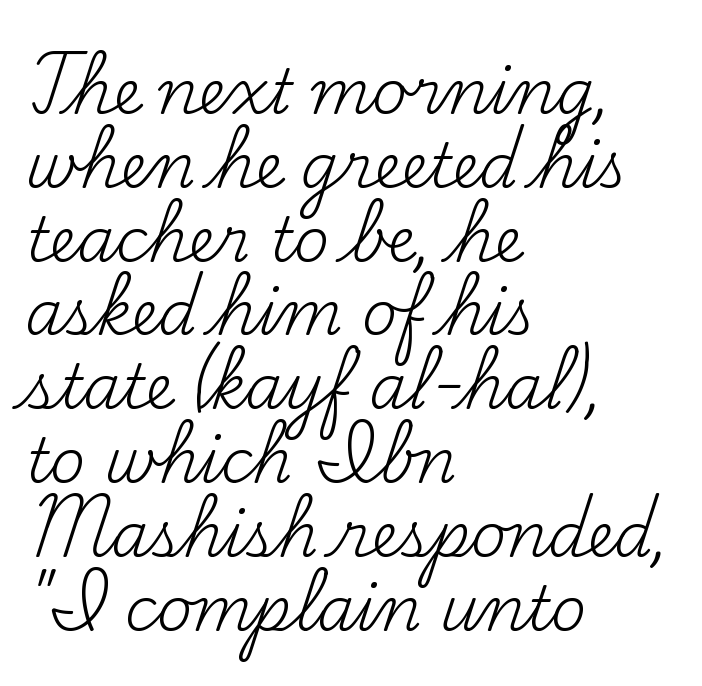
The image shows 61 px regular-weight serif type; set left-aligned, line spacing 1.21x, normal letter spacing, not underlined; medium stroke contrast and a small x-height.
